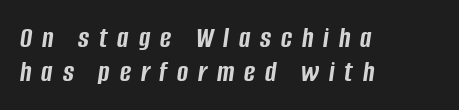
Reading down the column, the eye jumps only a short way to each next line. Every letter is thick-stroked: bold, no question. Each line starts at the same left margin while the right side varies. Rule under the text: the space is simply empty.
